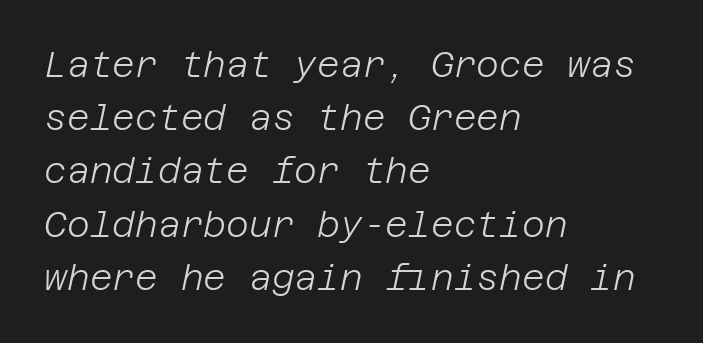
Q: Is the text bold? A: No.
Q: Is the text italic (slanted)? A: Yes, it leans right by about 12 degrees.
Q: Is the text underlined? A: No.
Q: How is the paragraph aligned? A: Left-aligned.
Q: Is the spacing between letters normal or unusually wide? A: Normal.
Q: Is the spacing between lines tight, normal or loose? A: Normal.
Q: Width (condensed, normal, or wide)? A: Normal.
Q: Stroke contrast? A: Low.
Q: x-height? A: Large.
